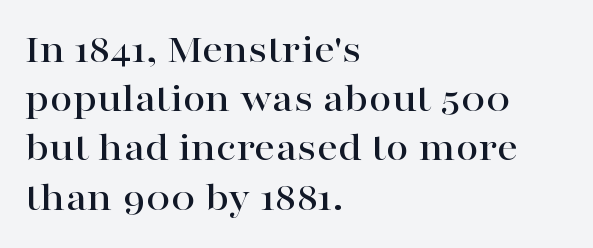
{"serif": "yes", "italic": "no", "width": "wide", "stroke_contrast": "high", "x_height": "medium", "monospaced": "no", "underline": "no", "align": "left", "line_spacing_ratio": 1.2, "letter_spacing": "normal", "letter_spacing_em": 0.0, "glyph_px": 41}
